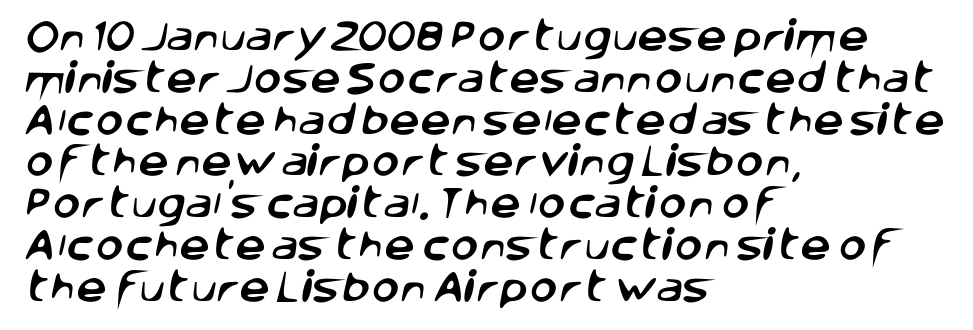
The image shows 34 px sans-serif type; set left-aligned, line spacing 1.23x, normal letter spacing, not underlined; low stroke contrast and a large x-height.
